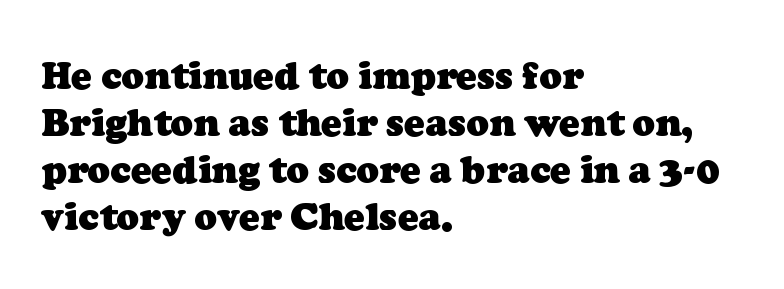
{"serif": "yes", "bold": "yes", "weight": "heavy", "width": "normal", "stroke_contrast": "low", "x_height": "medium", "monospaced": "no", "underline": "no", "align": "left", "line_spacing_ratio": 1.24, "letter_spacing": "normal", "letter_spacing_em": 0.0, "glyph_px": 38}
